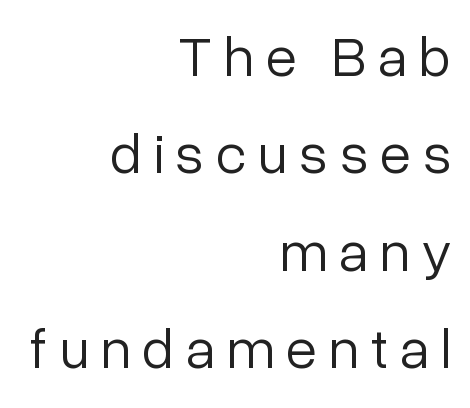
{"serif": "no", "italic": "no", "bold": "no", "weight": "light", "width": "normal", "stroke_contrast": "low", "x_height": "medium", "monospaced": "no", "underline": "no", "align": "right", "line_spacing_ratio": 1.71, "letter_spacing": "wide", "letter_spacing_em": 0.21, "glyph_px": 57}
